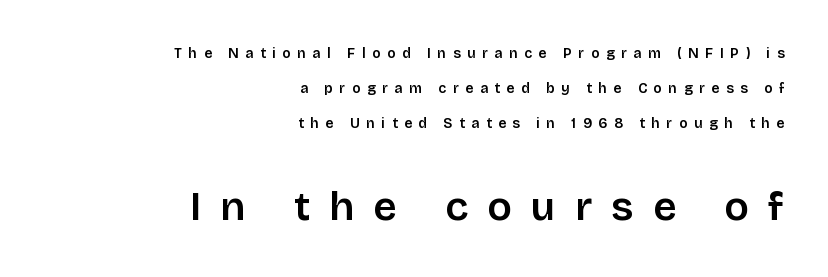
The image shows 41 px sans-serif type, upright; set right-aligned, loose line spacing (2.49x), unusually wide letter spacing (+0.47 em), not underlined; the second (bottom) block is 2.93x larger; low stroke contrast and a large x-height.
